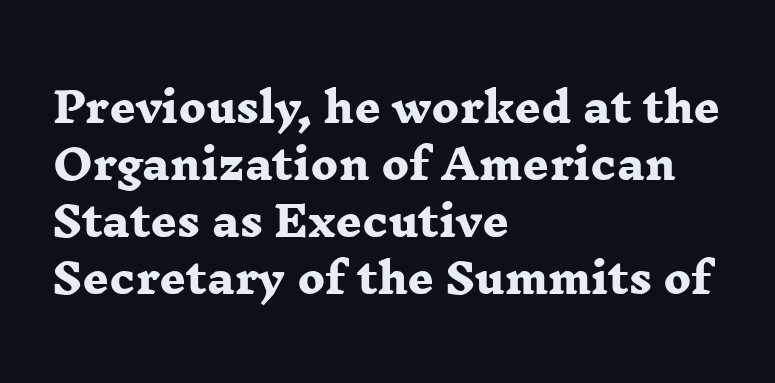
{"serif": "yes", "bold": "yes", "weight": "heavy", "width": "wide", "stroke_contrast": "low", "x_height": "medium", "monospaced": "no", "underline": "no", "align": "left", "line_spacing": "normal", "line_spacing_ratio": 1.39, "letter_spacing": "normal", "letter_spacing_em": 0.0, "glyph_px": 41}
